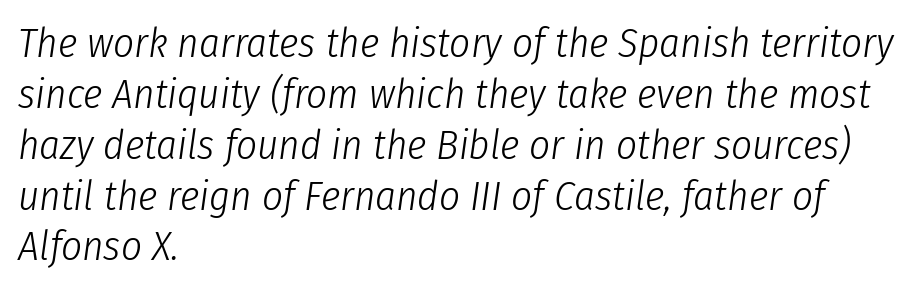
The image shows 41 px light, condensed type, italic (leaning right); set left-aligned, line spacing 1.24x, normal letter spacing, not underlined; low stroke contrast and a medium x-height.
